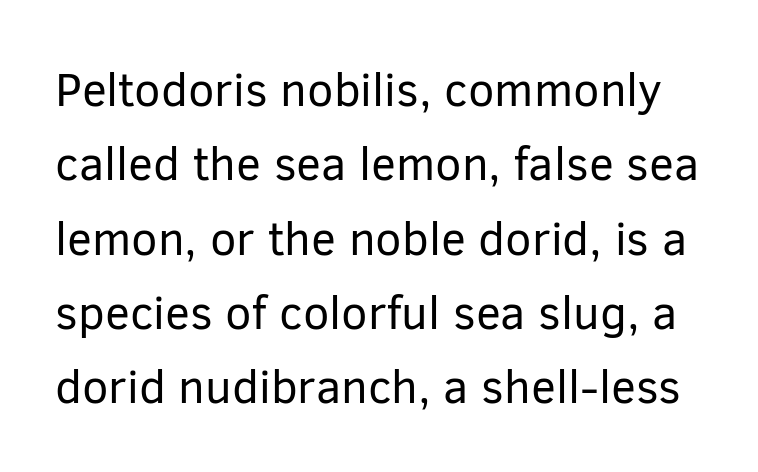
{"serif": "no", "italic": "no", "bold": "no", "weight": "regular", "width": "normal", "stroke_contrast": "low", "x_height": "medium", "monospaced": "no", "underline": "no", "line_spacing": "normal", "line_spacing_ratio": 1.58, "letter_spacing": "normal", "letter_spacing_em": 0.0, "glyph_px": 47}
